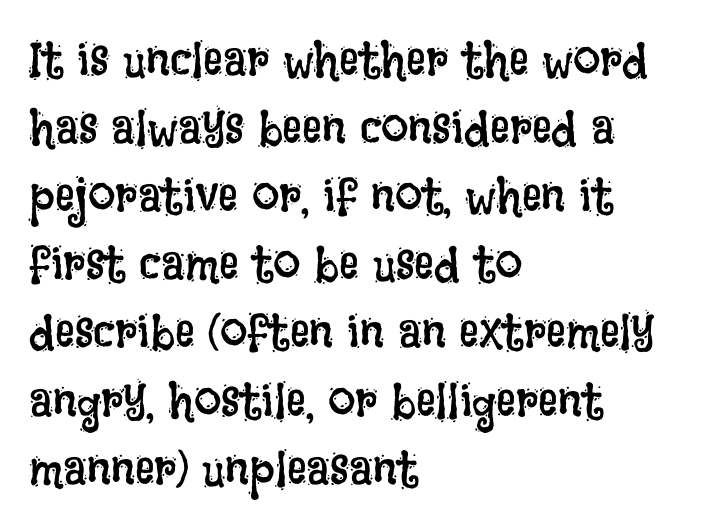
{"italic": "no", "bold": "no", "weight": "regular", "width": "condensed", "stroke_contrast": "low", "x_height": "large", "monospaced": "no", "underline": "no", "align": "left", "line_spacing": "normal", "line_spacing_ratio": 1.39, "letter_spacing": "normal", "letter_spacing_em": 0.0, "glyph_px": 49}
